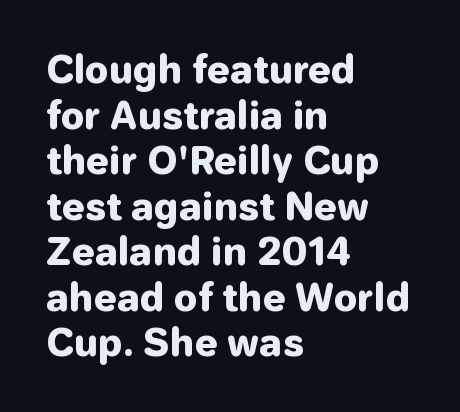
Nothing unusual about the tracking: characters are spaced as the font intends. The paragraph shown leans on its left margin. The face used here is proportionally spaced, like ordinary book or web type. Anything drawn beneath the words? Only blank space. Stroke thickness is high; the sample reads as a true bold. Serifs: no, the terminals of the letterforms are clean.
